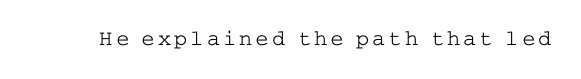
{"italic": "no", "bold": "no", "underline": "no", "glyph_px": 22}
